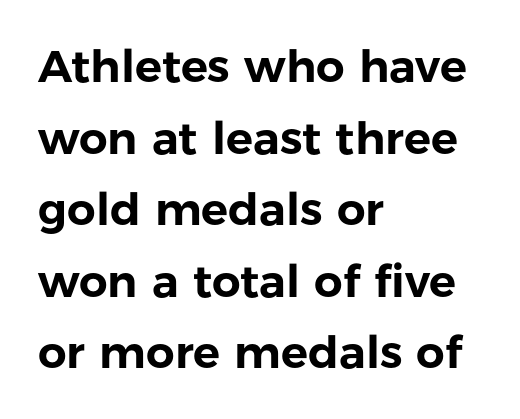
Q: Is the text italic (slanted)? A: No, it is upright.
Q: Is the typeface a serif or a sans-serif typeface? A: Sans-serif.
Q: Is the text underlined? A: No.
Q: How is the paragraph aligned? A: Left-aligned.
Q: Is the spacing between letters normal or unusually wide? A: Normal.
Q: Is the spacing between lines tight, normal or loose? A: Normal.
Q: Width (condensed, normal, or wide)? A: Normal.
Q: Stroke contrast? A: Low.
Q: x-height? A: Medium.
Q: Monospaced? A: No.
